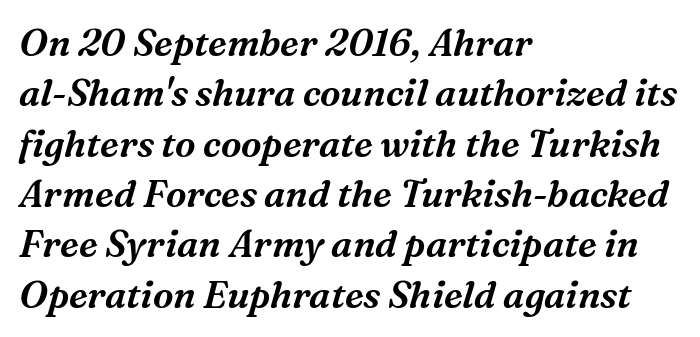
Nobody drew a line under any word here. These lines are rendered in a variable-pitch font. If you drew a line through each stem, it would be angled. The block of text has a typical density, with ordinary space between rows. Type style note: has serifs.
